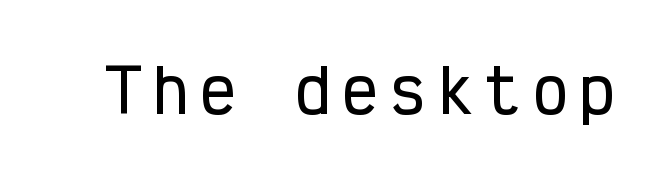
Q: Is the text italic (slanted)? A: No, it is upright.
Q: Is the typeface a serif or a sans-serif typeface? A: Sans-serif.
Q: Is the text underlined? A: No.
Q: Width (condensed, normal, or wide)? A: Condensed.
Q: Stroke contrast? A: Low.
Q: x-height? A: Medium.
Q: Monospaced? A: Yes.
